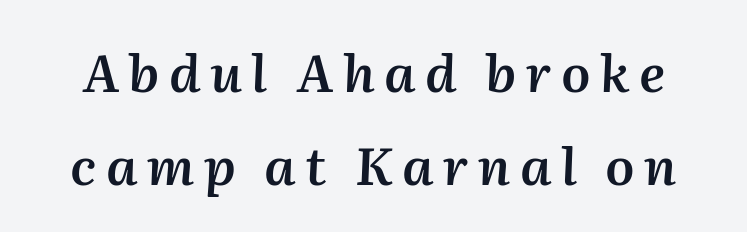
Q: Is the text bold? A: Semi-bold.
Q: Is the text italic (slanted)? A: Yes, it leans right by about 2 degrees.
Q: Is the text underlined? A: No.
Q: Width (condensed, normal, or wide)? A: Normal.
Q: Stroke contrast? A: Medium.
Q: x-height? A: Medium.
Q: Monospaced? A: No.
